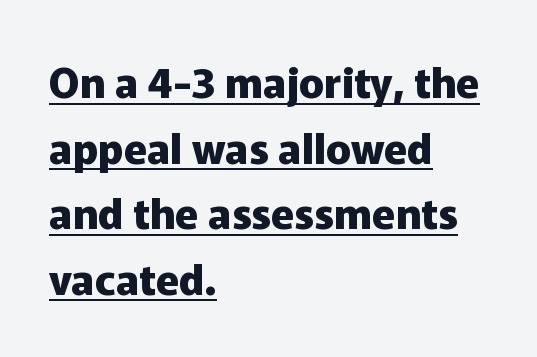
The image shows 42 px heavy sans-serif type, upright; set left-aligned, normal line spacing (1.56x), normal letter spacing, underlined; low stroke contrast and a medium x-height.
